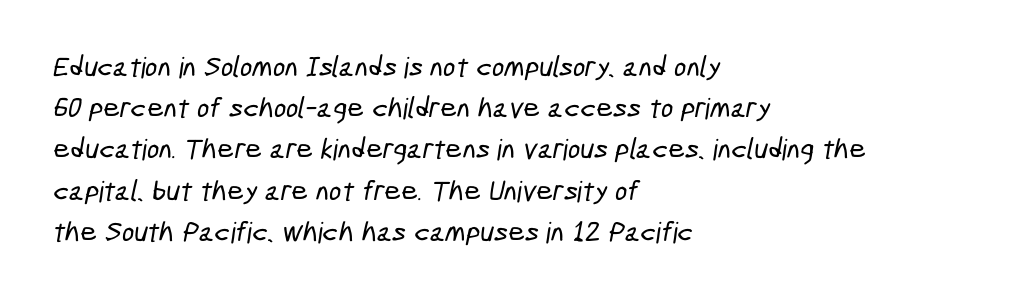
Spacing between characters is what you'd get straight out of the box. This sample has the flowing, uneven cadence of proportional lettering. Each letter's strokes conclude bluntly, with no projecting serifs. Rule under the text: the space is simply empty.
